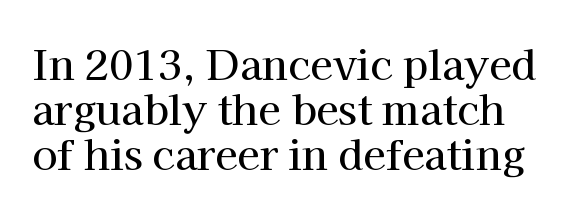
Q: Is the text italic (slanted)? A: No, it is upright.
Q: Is the typeface a serif or a sans-serif typeface? A: Serif.
Q: Is the text underlined? A: No.
Q: Is the spacing between letters normal or unusually wide? A: Normal.
Q: Is the spacing between lines tight, normal or loose? A: Tight.
Q: Width (condensed, normal, or wide)? A: Normal.
Q: Stroke contrast? A: High.
Q: x-height? A: Medium.
Q: Monospaced? A: No.
